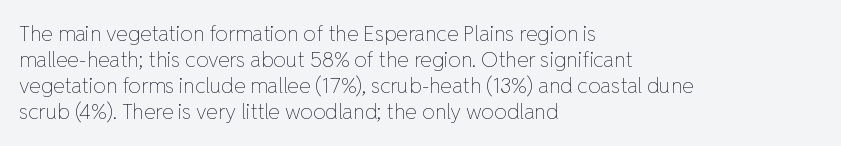
{"italic": "no", "bold": "no", "underline": "no", "align": "left", "line_spacing_ratio": 1.24, "letter_spacing": "normal", "letter_spacing_em": 0.0, "glyph_px": 21}
